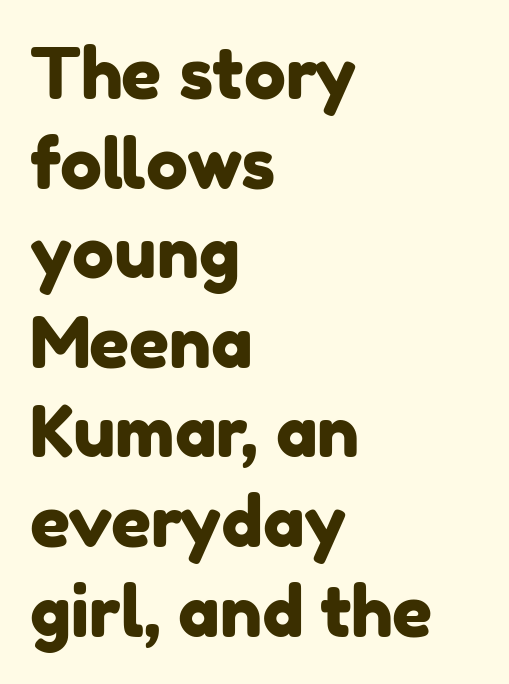
In CSS terms this would be text-align: left. The space directly below the letters is spotless. Baseline-to-baseline distance is the conventional proportion of letter height. I'd call this a sans setting — the letters go barefoot.
